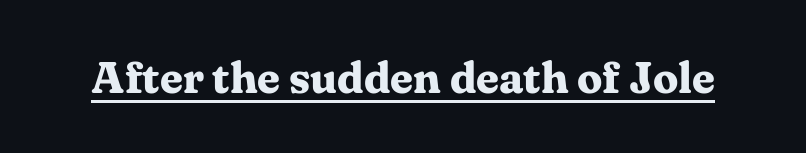
The image shows 45 px bold serif type, upright; set normal letter spacing, underlined; medium stroke contrast and a medium x-height.
